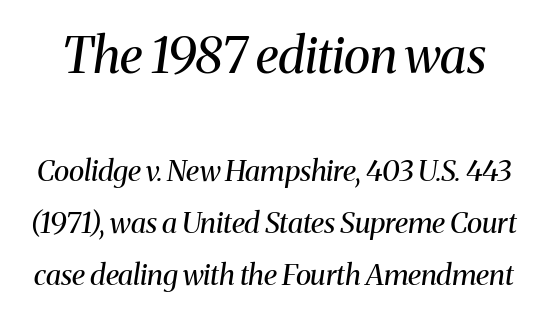
The image shows 50 px regular-weight serif type, italic (leaning right); set line spacing 1.79x, normal letter spacing, not underlined; the first (top) block is 1.72x larger; medium stroke contrast and a medium x-height.
